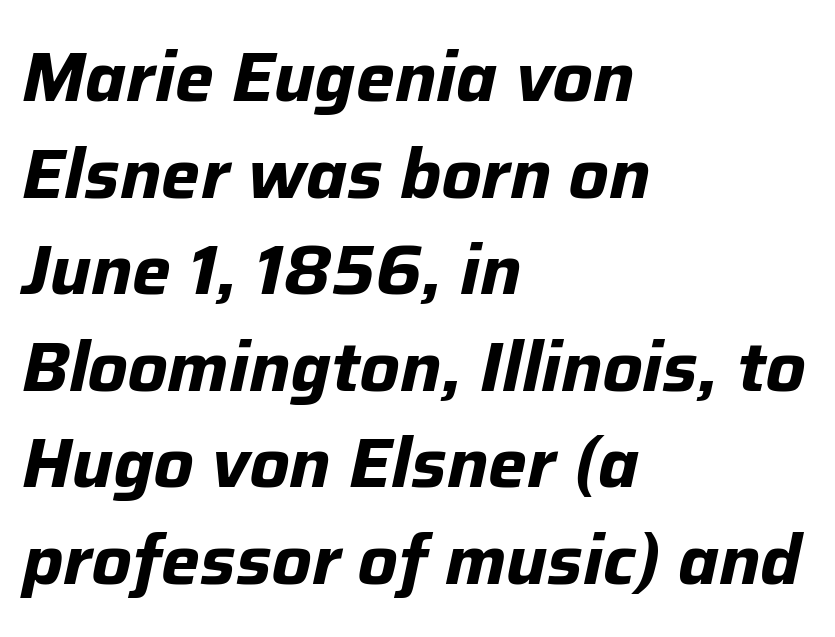
{"italic": "yes", "lean": "right", "slant_degrees": 12, "bold": "yes", "weight": "bold", "width": "normal", "stroke_contrast": "low", "x_height": "medium", "monospaced": "no", "underline": "no", "align": "left", "line_spacing": "normal", "line_spacing_ratio": 1.4, "letter_spacing": "normal", "letter_spacing_em": 0.0, "glyph_px": 69}
